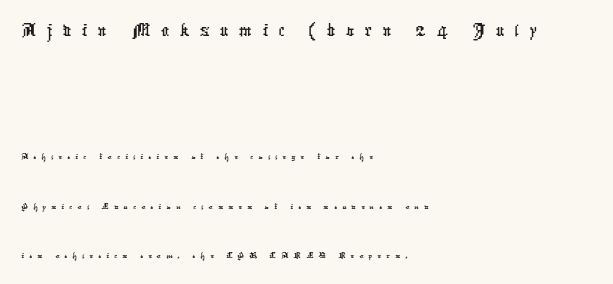
The image shows 40 px condensed sans-serif type; set left-aligned, loose line spacing (2.48x), unusually wide letter spacing (+0.26 em), not underlined; the first (top) block is 2.0x larger; low stroke contrast and a medium x-height.
